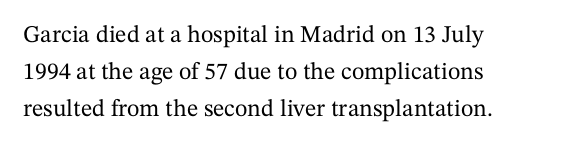
Interline gaps are of average width in this sample. The letters stand upright; this is a roman face. The face used here is rendered with its standard letterfit. Leftover space on each line is placed entirely after the last word. Beneath every word, the page is bare.
